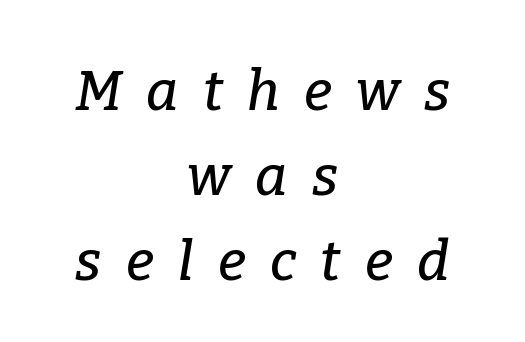
Is the letter spacing exaggerated? Yes — the characters are pushed far apart. In CSS terms this would be text-align: center. Rule under the text: the space is simply empty. Evenly set lines give the paragraph a standard silhouette. Note the varied advance widths — an 'i' is clearly narrower than an 'm'. Designer's note — italics engaged.
